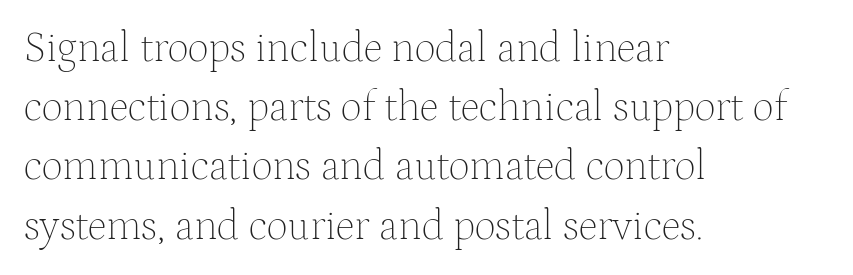
{"serif": "yes", "italic": "no", "bold": "no", "weight": "thin", "width": "normal", "stroke_contrast": "medium", "x_height": "medium", "monospaced": "no", "underline": "no", "align": "left", "line_spacing": "normal", "line_spacing_ratio": 1.41, "letter_spacing": "normal", "letter_spacing_em": 0.0, "glyph_px": 42}
